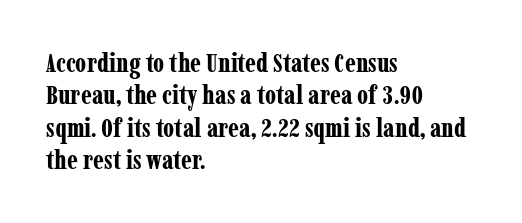
{"italic": "no", "bold": "yes", "underline": "no", "align": "left", "line_spacing_ratio": 1.2, "letter_spacing": "normal", "letter_spacing_em": 0.0, "glyph_px": 27}
